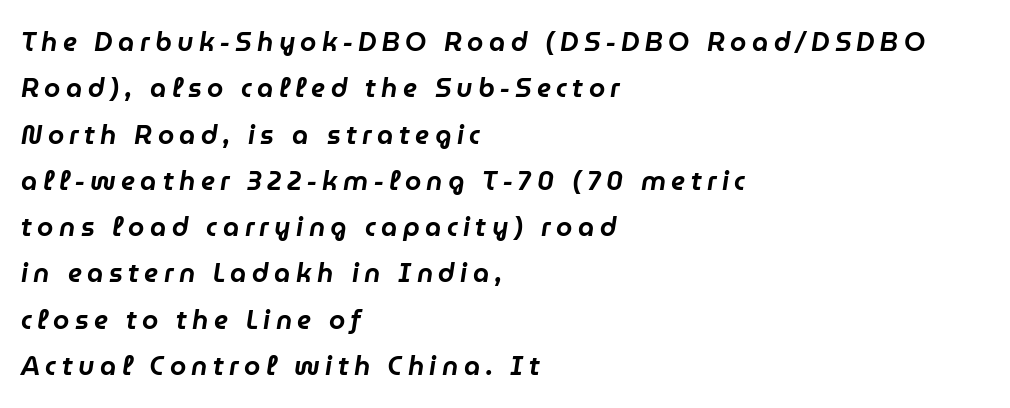
Q: Is the text italic (slanted)? A: Yes, it leans right by about 9 degrees.
Q: Is the text underlined? A: No.
Q: How is the paragraph aligned? A: Left-aligned.
Q: Is the spacing between letters normal or unusually wide? A: Unusually wide.
